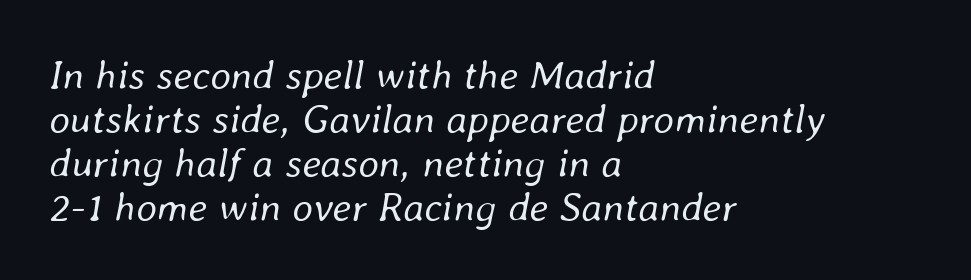
Q: Is the text bold? A: No.
Q: Is the text italic (slanted)? A: Yes, it leans right by about 8 degrees.
Q: Is the text underlined? A: No.
Q: How is the paragraph aligned? A: Left-aligned.
Q: Is the spacing between letters normal or unusually wide? A: Normal.
Q: Is the spacing between lines tight, normal or loose? A: Tight.
Q: Width (condensed, normal, or wide)? A: Normal.
Q: Stroke contrast? A: Low.
Q: x-height? A: Medium.
Q: Monospaced? A: No.
